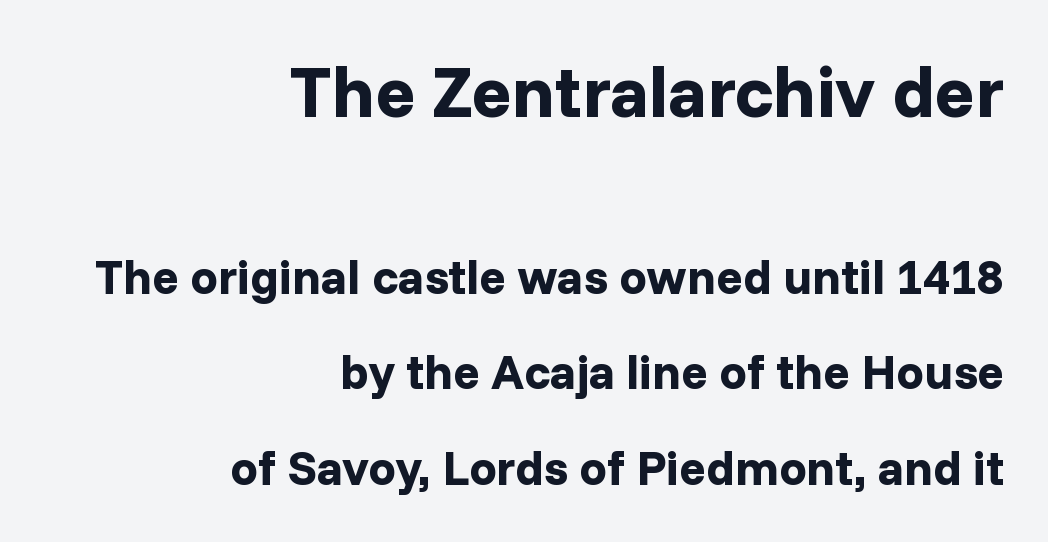
Q: Is the text bold? A: Yes.
Q: Is the text italic (slanted)? A: No, it is upright.
Q: Is the typeface a serif or a sans-serif typeface? A: Sans-serif.
Q: Is the text underlined? A: No.
Q: How is the paragraph aligned? A: Right-aligned.
Q: Is the spacing between letters normal or unusually wide? A: Normal.
Q: Is the spacing between lines tight, normal or loose? A: Loose.
Q: Which block of text is set in a larger size, the first (top) or the second (bottom)? A: The first (top) one.
Q: Width (condensed, normal, or wide)? A: Normal.
Q: Stroke contrast? A: Low.
Q: x-height? A: Medium.
Q: Monospaced? A: No.
